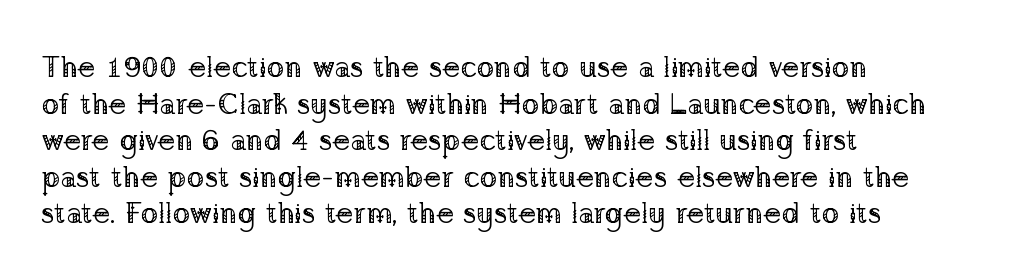
Compared with typical body copy, the letter spacing here is the same. No word sits above an underline. You can tell from the footed stems that serif type was used. Posture: vertical. The text block is weighted toward the left margin, trailing off unevenly rightward. Think of a printed novel: that variable character pitch is what you see here.
